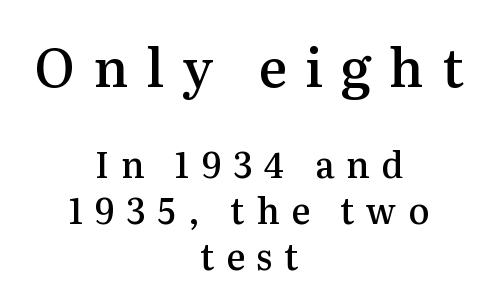
{"serif": "yes", "italic": "no", "bold": "semi", "weight": "semibold", "width": "normal", "stroke_contrast": "medium", "x_height": "medium", "monospaced": "no", "underline": "no", "align": "center", "line_spacing": "normal", "line_spacing_ratio": 1.31, "letter_spacing": "wide", "letter_spacing_em": 0.34, "larger_block": "first", "size_ratio": 1.51, "glyph_px": 53}
